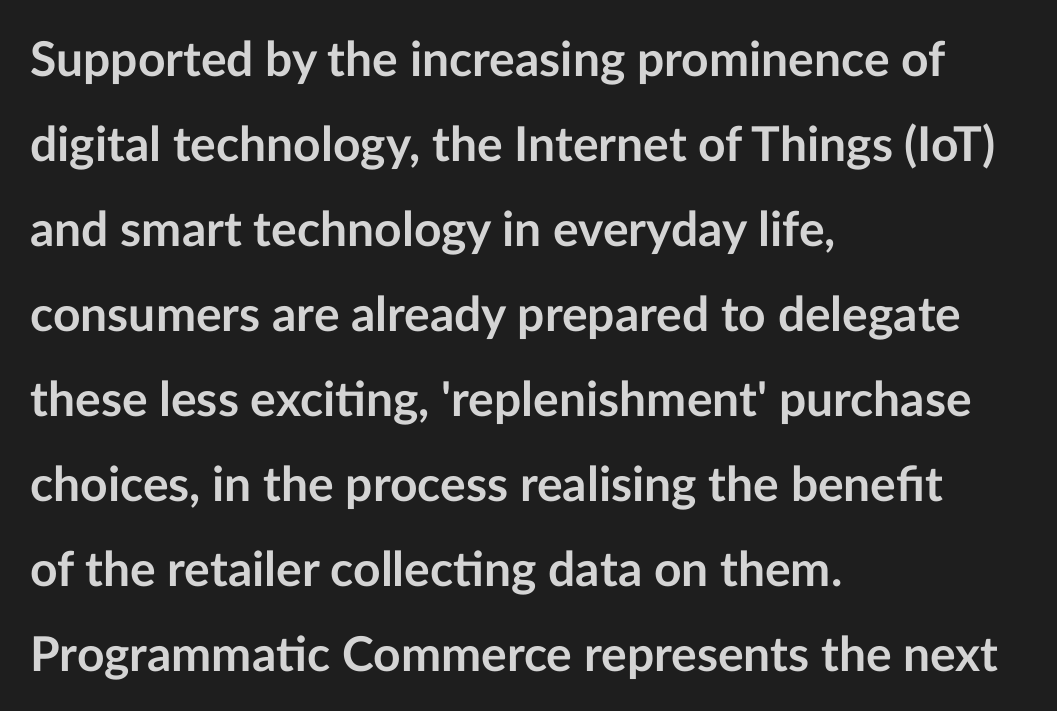
The image shows 48 px semibold sans-serif type, upright; set left-aligned, line spacing 1.77x, normal letter spacing, not underlined; low stroke contrast and a medium x-height.
